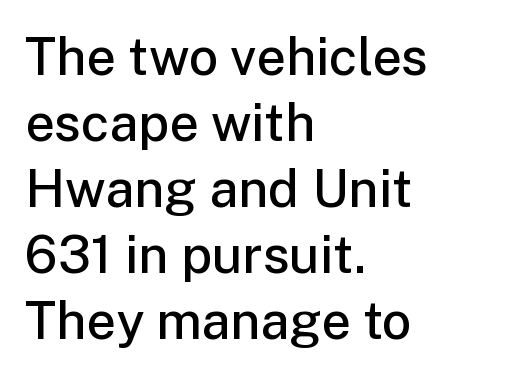
{"serif": "no", "italic": "no", "bold": "semi", "weight": "semibold", "width": "normal", "stroke_contrast": "low", "x_height": "medium", "monospaced": "no", "underline": "no", "align": "left", "line_spacing": "normal", "line_spacing_ratio": 1.27, "letter_spacing": "normal", "letter_spacing_em": 0.0, "glyph_px": 52}
